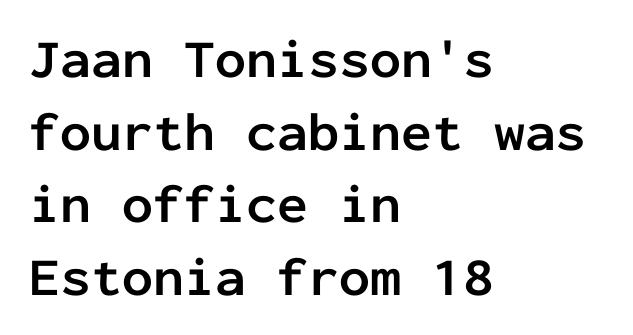
Q: Is the text bold? A: Yes.
Q: Is the text italic (slanted)? A: No, it is upright.
Q: Is the typeface a serif or a sans-serif typeface? A: Sans-serif.
Q: Is the text underlined? A: No.
Q: How is the paragraph aligned? A: Left-aligned.
Q: Is the spacing between letters normal or unusually wide? A: Normal.
Q: Is the spacing between lines tight, normal or loose? A: Normal.
Q: Width (condensed, normal, or wide)? A: Normal.
Q: Stroke contrast? A: Low.
Q: x-height? A: Medium.
Q: Monospaced? A: Yes.
